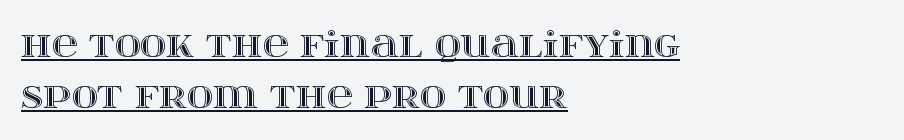
The image shows 36 px wide type, upright; set left-aligned, normal line spacing (1.43x), normal letter spacing, underlined; a large x-height.
